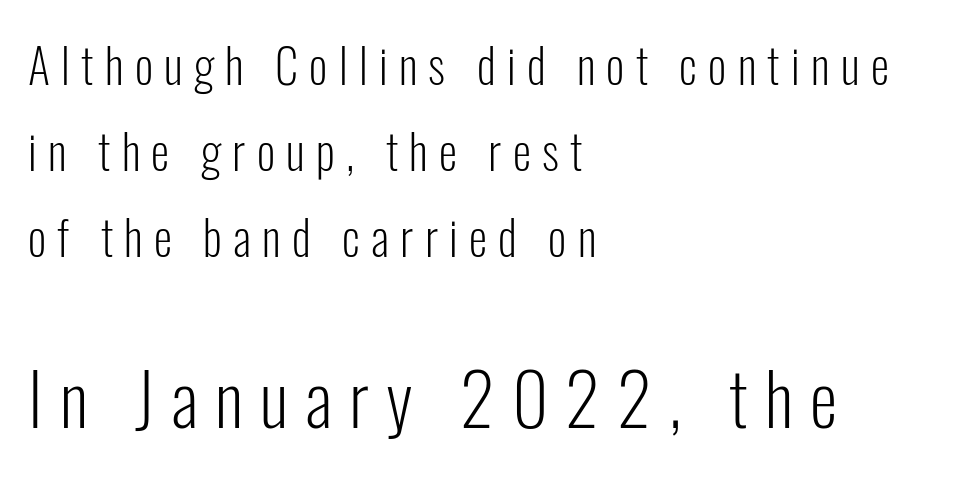
{"serif": "no", "italic": "no", "bold": "no", "weight": "light", "width": "condensed", "stroke_contrast": "low", "x_height": "medium", "monospaced": "no", "underline": "no", "align": "left", "line_spacing_ratio": 1.83, "letter_spacing": "wide", "letter_spacing_em": 0.24, "larger_block": "second", "size_ratio": 1.51, "glyph_px": 71}
